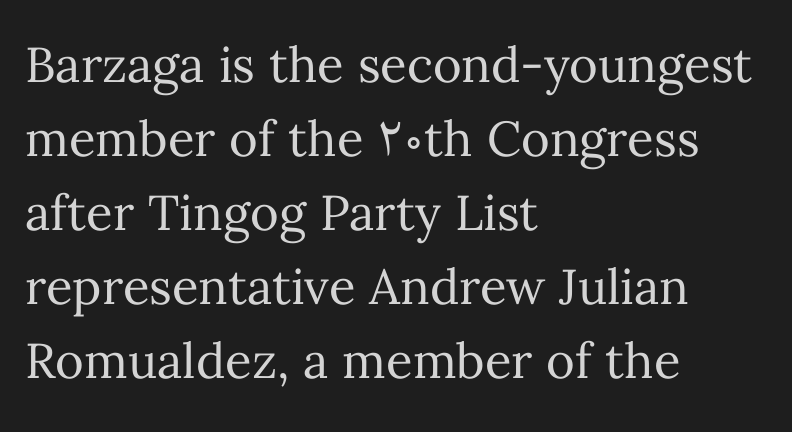
Q: Is the text bold? A: No.
Q: Is the text italic (slanted)? A: No, it is upright.
Q: Is the text underlined? A: No.
Q: How is the paragraph aligned? A: Left-aligned.
Q: Is the spacing between letters normal or unusually wide? A: Normal.
Q: Is the spacing between lines tight, normal or loose? A: Normal.
Q: Width (condensed, normal, or wide)? A: Normal.
Q: Stroke contrast? A: Medium.
Q: x-height? A: Medium.
Q: Monospaced? A: No.
